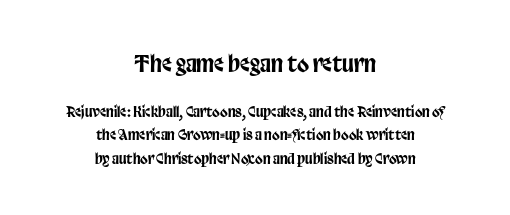
The image shows 22 px text type, upright; set centered, normal line spacing (1.66x), normal letter spacing, not underlined; the first (top) block is 1.57x larger.
